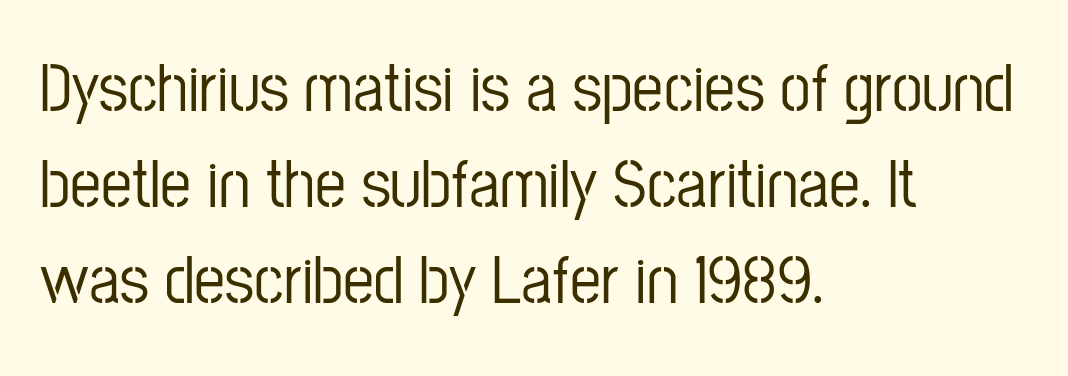
{"serif": "no", "italic": "no", "width": "condensed", "stroke_contrast": "low", "x_height": "medium", "monospaced": "no", "underline": "no", "align": "left", "line_spacing": "normal", "line_spacing_ratio": 1.39, "letter_spacing": "normal", "letter_spacing_em": 0.0, "glyph_px": 69}
